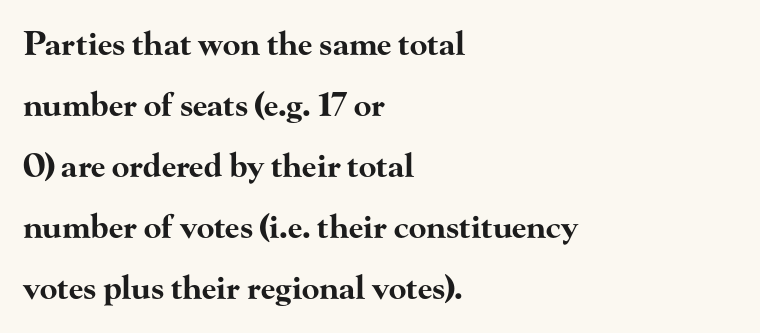
Q: Is the text bold? A: Yes.
Q: Is the text italic (slanted)? A: No, it is upright.
Q: Is the typeface a serif or a sans-serif typeface? A: Serif.
Q: Is the text underlined? A: No.
Q: How is the paragraph aligned? A: Left-aligned.
Q: Is the spacing between letters normal or unusually wide? A: Normal.
Q: Is the spacing between lines tight, normal or loose? A: Loose.
Q: Width (condensed, normal, or wide)? A: Wide.
Q: Stroke contrast? A: High.
Q: x-height? A: Small.
Q: Monospaced? A: No.
